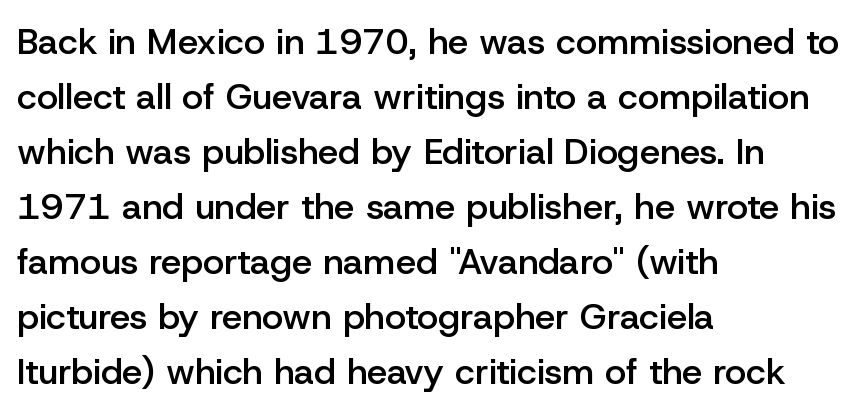
Each word holds together tightly as a unit, with standard inter-letter gaps. The passage shown is typed in a proportional face where columns would drift. Unmarked baselines from the first word to the last. A typesetter would mark this as roman, not italic. In CSS terms this would be text-align: left. The vertical gap from one line to the next is medium.
